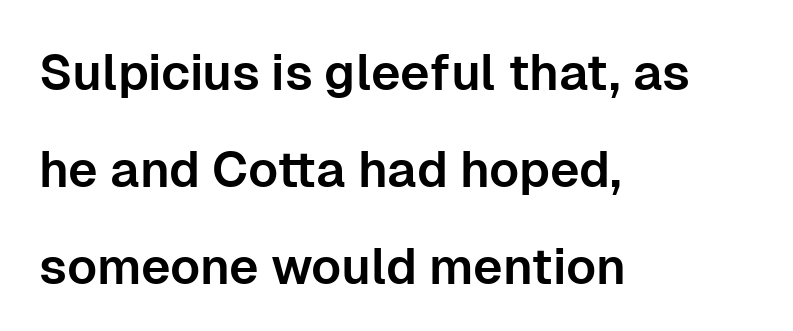
{"serif": "no", "italic": "no", "width": "normal", "stroke_contrast": "low", "x_height": "medium", "monospaced": "no", "underline": "no", "align": "left", "line_spacing": "loose", "line_spacing_ratio": 1.94, "letter_spacing": "normal", "letter_spacing_em": 0.0, "glyph_px": 50}
